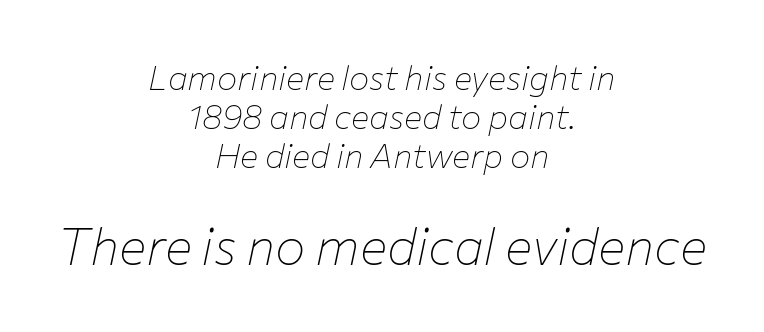
The image shows 51 px thin type, italic (leaning right); set centered, tight line spacing (1.15x), normal letter spacing, not underlined; the second (bottom) block is 1.5x larger; low stroke contrast and a medium x-height.
